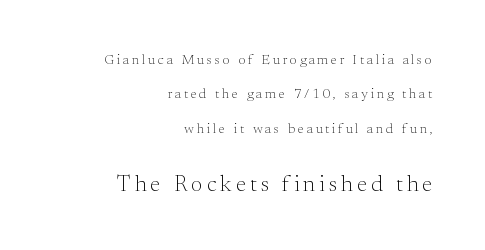
Letter spacing: wide. Does the copy run flush right? Yes — the right margin is perfectly even. The font sits on the lighter half of the weight spectrum, regular included. Posture: vertical. Type size steps up from the first block to the second. The vertical gap from one line to the next is large.
